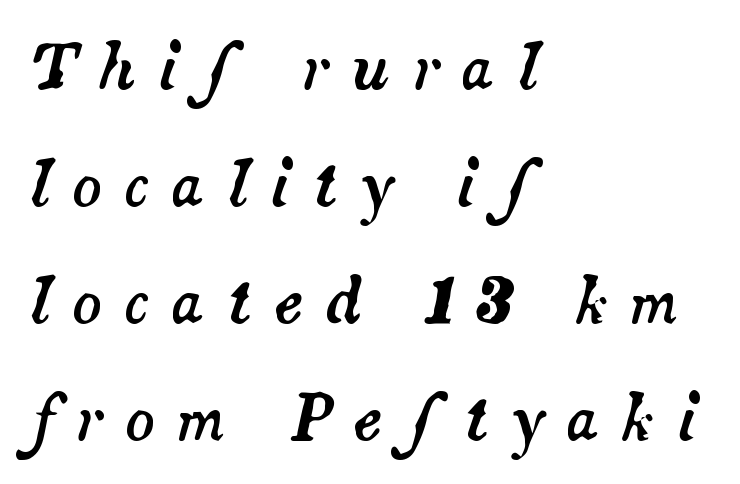
{"italic": "yes", "lean": "right", "slant_degrees": 14, "width": "normal", "stroke_contrast": "medium", "x_height": "small", "monospaced": "no", "underline": "no", "align": "left", "line_spacing": "loose", "line_spacing_ratio": 1.92, "letter_spacing": "wide", "letter_spacing_em": 0.36, "glyph_px": 61}
